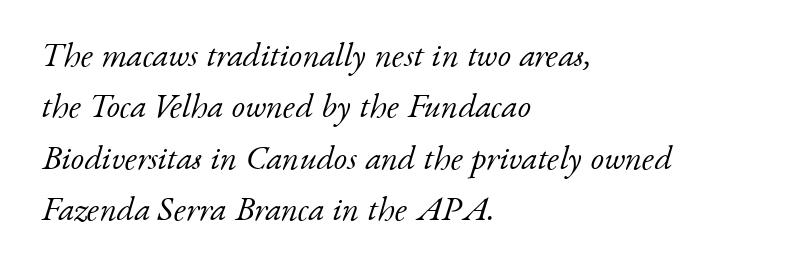
{"serif": "yes", "italic": "yes", "lean": "right", "slant_degrees": 17, "bold": "no", "weight": "light", "width": "normal", "stroke_contrast": "low", "x_height": "small", "monospaced": "no", "underline": "no", "align": "left", "line_spacing": "normal", "line_spacing_ratio": 1.51, "letter_spacing": "normal", "letter_spacing_em": 0.0, "glyph_px": 34}
